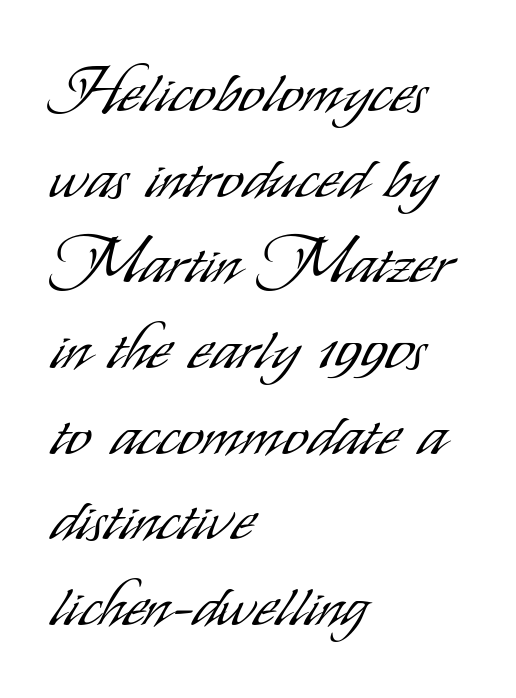
Clear beneath every line of the passage. Ink coverage per letter is moderate at most. Between one letter and the next there's only the usual sliver of space. To sum up the face: it is a sans, with no serifs.
